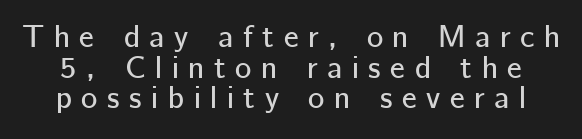
{"serif": "no", "italic": "no", "width": "normal", "stroke_contrast": "low", "x_height": "medium", "monospaced": "no", "underline": "no", "line_spacing": "tight", "line_spacing_ratio": 0.99, "letter_spacing": "wide", "letter_spacing_em": 0.31, "glyph_px": 31}
